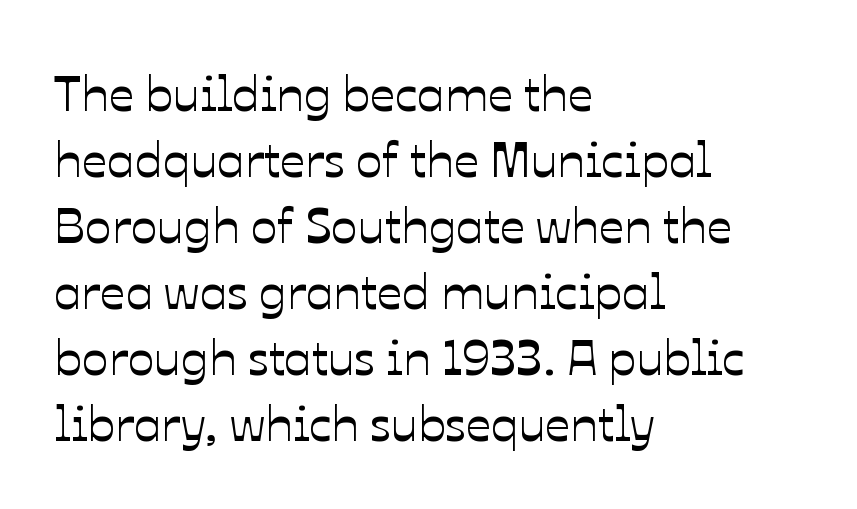
The horizontal fit of the characters is conventional and even. Italic? Not at all — the glyphs are vertical. The typesetter chose a ragged-right arrangement here. Leading: standard.
